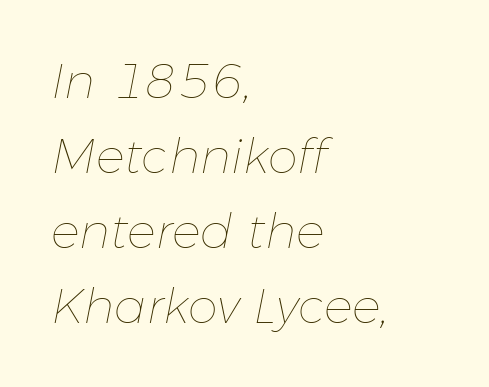
The image shows 48 px thin type, italic (leaning right); set left-aligned, normal line spacing (1.56x), normal letter spacing, not underlined; low stroke contrast and a medium x-height.
